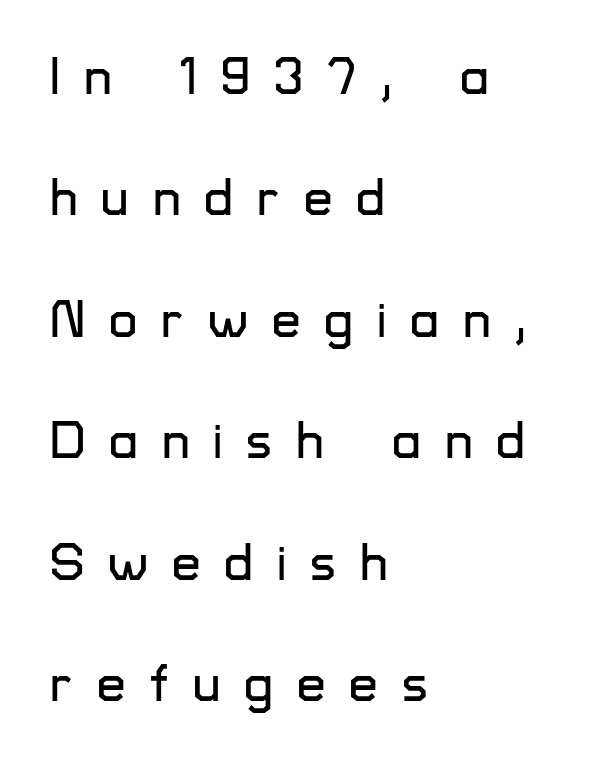
Descender tails drop into unmarked territory. What stands out about the letter spacing? Its width — letters are far apart. Varying glyph widths throughout — classic text-font behaviour. Vertical strokes here are truly vertical. Leading: increased.
